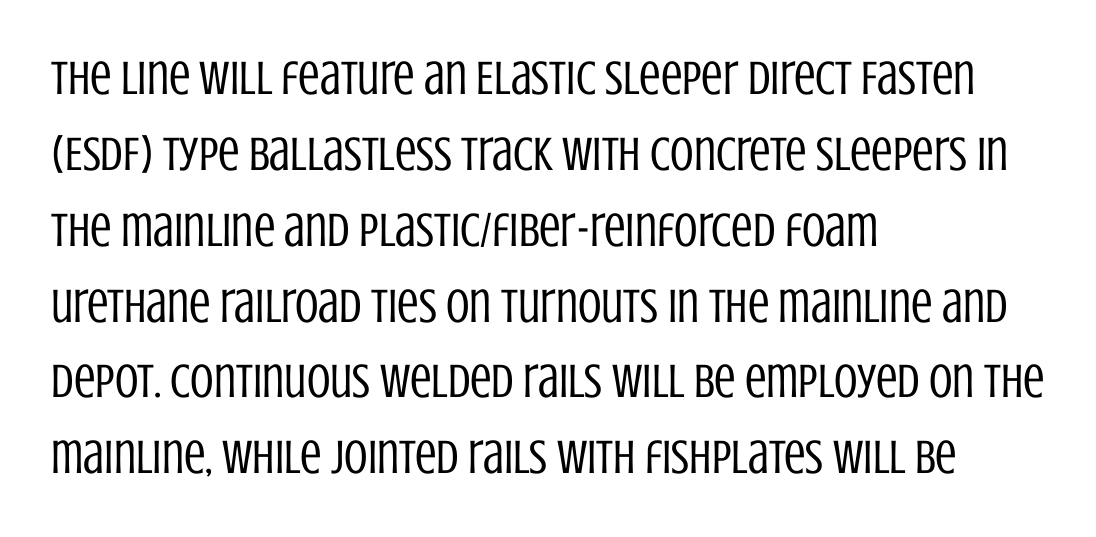
{"serif": "no", "italic": "no", "bold": "no", "weight": "regular", "width": "condensed", "stroke_contrast": "low", "x_height": "large", "monospaced": "no", "underline": "no", "align": "left", "line_spacing": "normal", "line_spacing_ratio": 1.58, "letter_spacing": "normal", "letter_spacing_em": 0.0, "glyph_px": 48}
